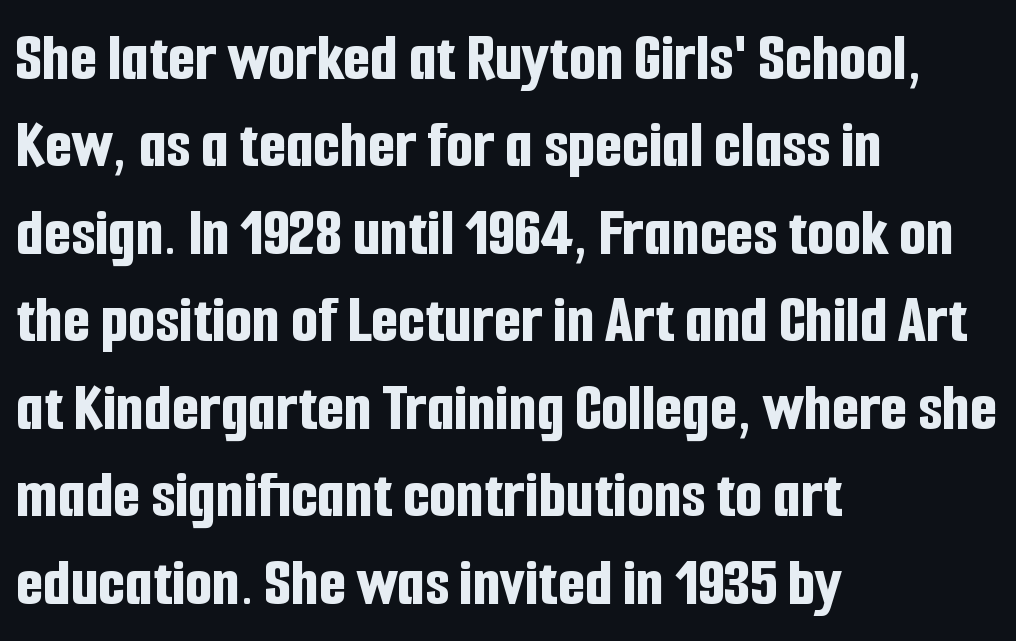
The image shows 70 px bold, condensed sans-serif type, upright; set left-aligned, normal line spacing (1.25x), normal letter spacing, not underlined; low stroke contrast and a medium x-height.
